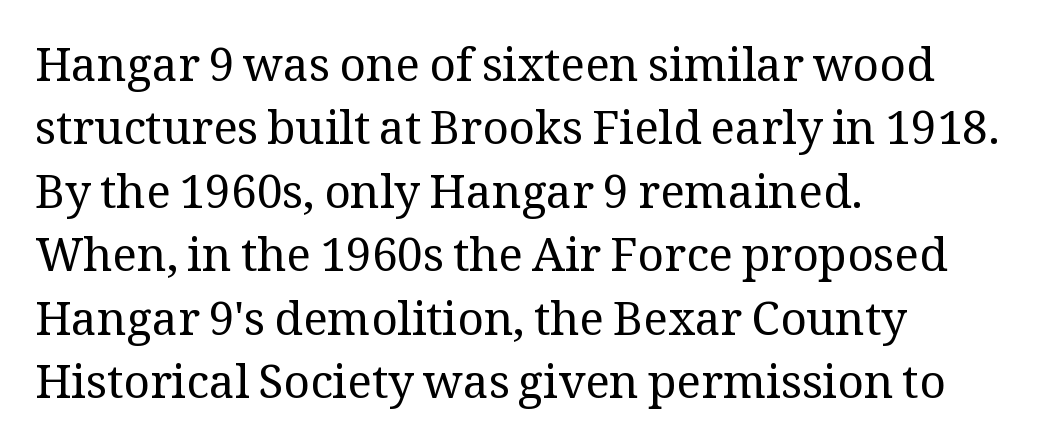
The image shows 46 px regular-weight serif type, upright; set left-aligned, normal line spacing (1.38x), normal letter spacing, not underlined; medium stroke contrast and a medium x-height.
